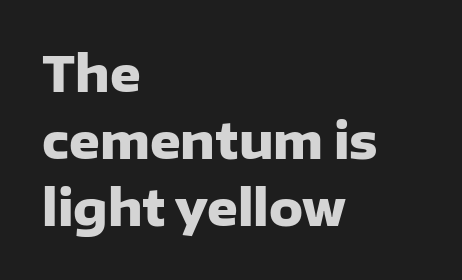
A dark, heavy texture on the line: the type is bold. Each row of text sits above clean, open space. Letterform terminals end flat and unadorned throughout the passage. This rendering leaves character spacing at its baseline value. The specimen reads as upright at a glance. Is this a fixed-width face? No — the glyphs have proportional, varying widths.
